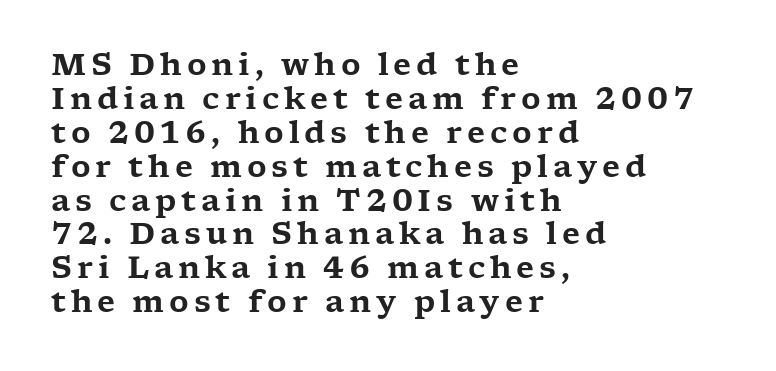
Line beginnings align vertically; line endings do not. Varying glyph widths throughout — classic text-font behaviour. Italic? Not at all — the glyphs are vertical. One glance says dense: line gaps are narrower than usual. The glyphs in this specimen are seriffed. Just letters on the line, the space beneath them empty.
